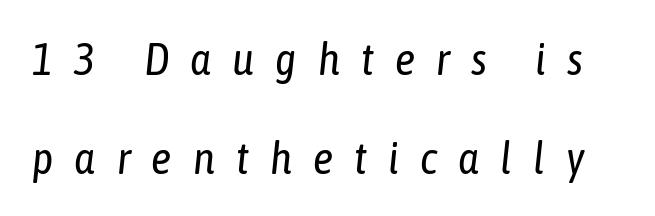
Q: Is the text bold? A: No.
Q: Is the text italic (slanted)? A: Yes, it leans right by about 6 degrees.
Q: Is the text underlined? A: No.
Q: Is the spacing between letters normal or unusually wide? A: Unusually wide.
Q: Is the spacing between lines tight, normal or loose? A: Loose.
Q: Width (condensed, normal, or wide)? A: Condensed.
Q: Stroke contrast? A: Low.
Q: x-height? A: Medium.
Q: Monospaced? A: No.
